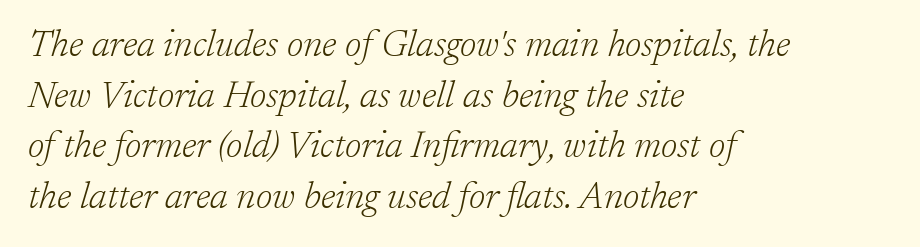
Standard letterfit; no display-style spreading of the glyphs. Varying glyph widths throughout — classic text-font behaviour. Is the block centered? No — it sits flush against the left margin. The rendering shows small feet on the letterforms — a serif design. No extra ink here — the face is not bold.
